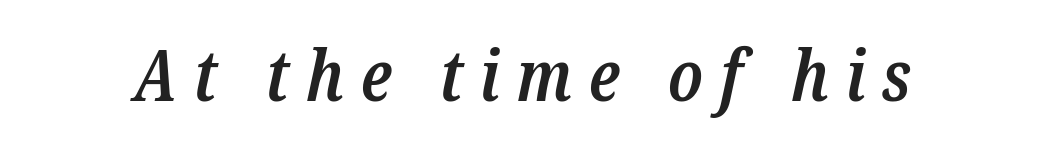
Q: Is the text bold? A: Semi-bold.
Q: Is the text italic (slanted)? A: Yes, it leans right by about 12 degrees.
Q: Is the typeface a serif or a sans-serif typeface? A: Serif.
Q: Is the text underlined? A: No.
Q: Is the spacing between letters normal or unusually wide? A: Unusually wide.
Q: Width (condensed, normal, or wide)? A: Condensed.
Q: Stroke contrast? A: Low.
Q: x-height? A: Medium.
Q: Monospaced? A: No.
